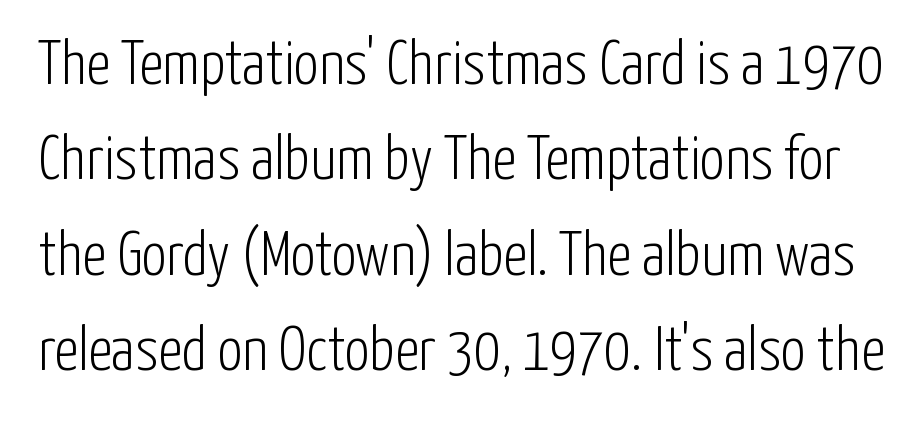
Just letters on the line, the space beneath them empty. The line-height multiplier appears to be the usual default. Italic? Not at all — the glyphs are vertical. Observe the absence of serifs on each vertical stroke in this sample.
